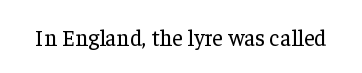
{"italic": "no", "bold": "no", "underline": "no", "letter_spacing": "normal", "letter_spacing_em": 0.0, "glyph_px": 23}
